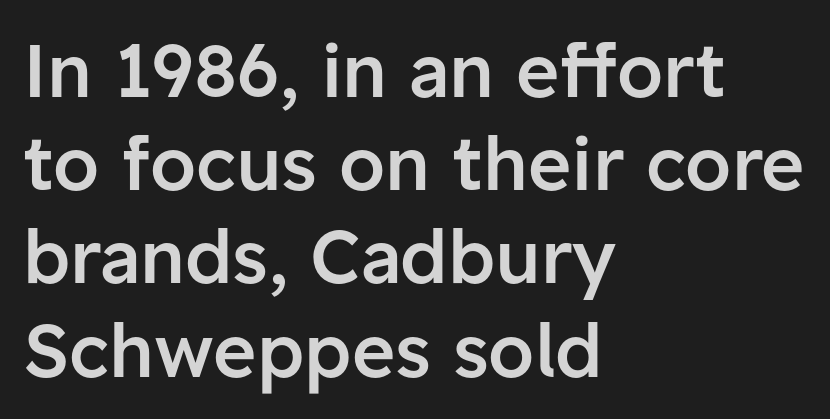
The block of text has a typical density, with ordinary space between rows. Looks like regular typesetting: each glyph gets only the width it needs. Tall strokes in this sample are plumb rather than angled. Caption: standard tracking, unaltered.
